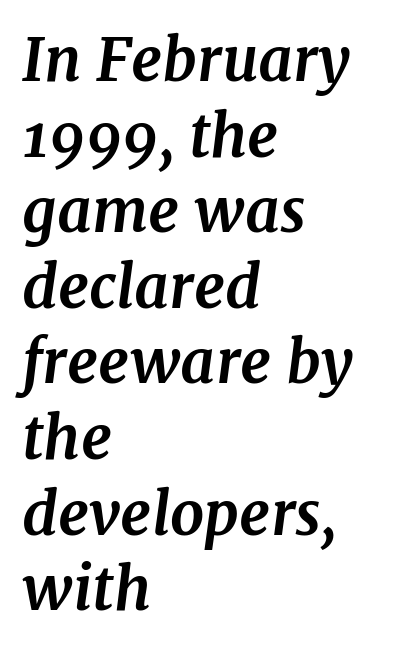
{"serif": "yes", "italic": "yes", "lean": "right", "slant_degrees": 7, "bold": "yes", "weight": "bold", "width": "normal", "stroke_contrast": "medium", "x_height": "medium", "monospaced": "no", "underline": "no", "align": "left", "line_spacing": "normal", "line_spacing_ratio": 1.26, "letter_spacing": "normal", "letter_spacing_em": 0.0, "glyph_px": 60}
